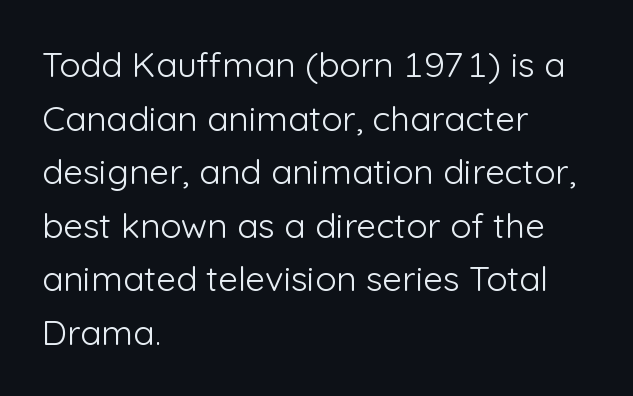
Q: Is the text bold? A: No.
Q: Is the text italic (slanted)? A: No, it is upright.
Q: Is the typeface a serif or a sans-serif typeface? A: Sans-serif.
Q: Is the text underlined? A: No.
Q: How is the paragraph aligned? A: Left-aligned.
Q: Is the spacing between letters normal or unusually wide? A: Normal.
Q: Is the spacing between lines tight, normal or loose? A: Normal.
Q: Width (condensed, normal, or wide)? A: Normal.
Q: Stroke contrast? A: Low.
Q: x-height? A: Medium.
Q: Monospaced? A: No.
